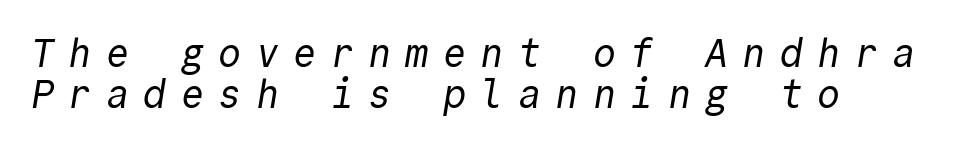
Observe the absence of serifs on each vertical stroke in this sample. The setting favours the left margin, as ordinary paragraphs usually do. Unbolded letterforms with no extra heft. Is this a fixed-width face? Yes — each glyph sits in an identical cell. Students, observe: this is what under-led, compact text looks like. Check under the words: just untouched page.
